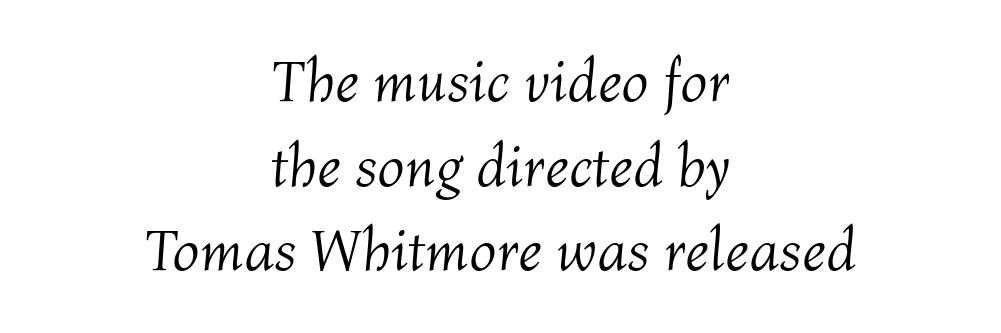
The passage shown is typed in a proportional face where columns would drift. An italicized treatment has been applied to the whole sample. Descender tails drop into unmarked territory. Where is the straight margin? There isn't one; the lines are centered.
